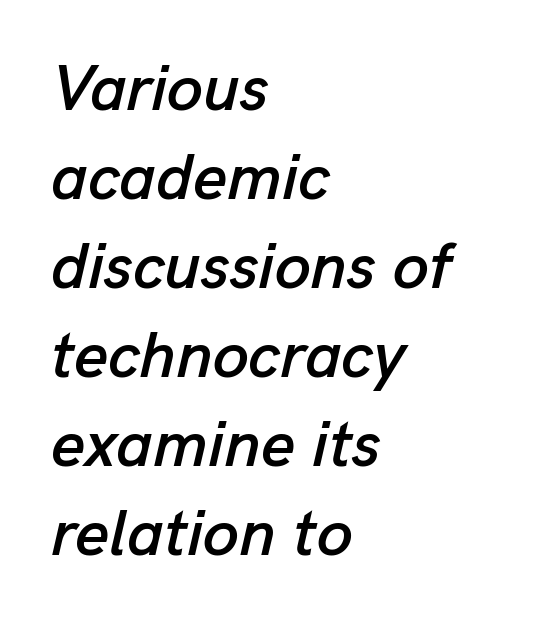
Between one letter and the next there's only the usual sliver of space. What's the leading like? Ordinary, nothing unusual. Horizontal alignment here is leftward, the default for most running prose. Quick note: underline off.
